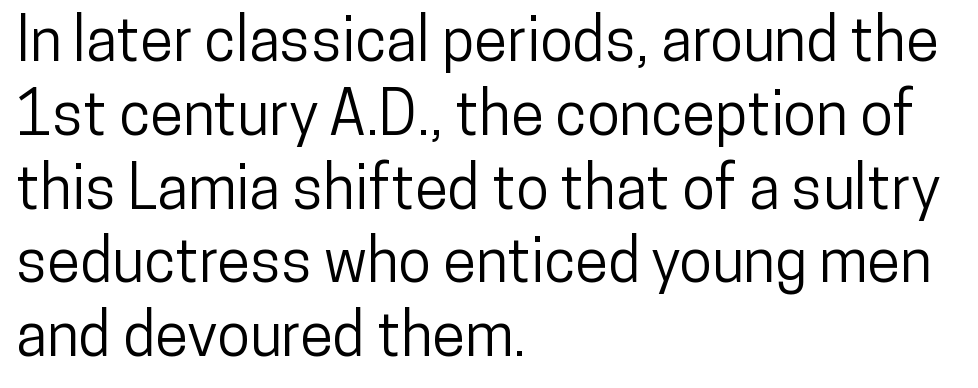
{"serif": "no", "italic": "no", "width": "condensed", "stroke_contrast": "low", "x_height": "medium", "monospaced": "no", "underline": "no", "align": "left", "line_spacing_ratio": 1.23, "letter_spacing": "normal", "letter_spacing_em": 0.0, "glyph_px": 60}
